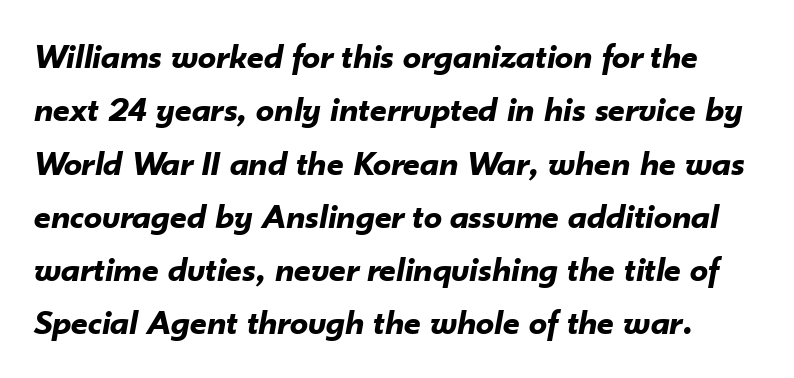
Q: Is the text bold? A: Yes.
Q: Is the text italic (slanted)? A: Yes, it leans right by about 10 degrees.
Q: Is the text underlined? A: No.
Q: Is the spacing between letters normal or unusually wide? A: Normal.
Q: Is the spacing between lines tight, normal or loose? A: Normal.
Q: Width (condensed, normal, or wide)? A: Normal.
Q: Stroke contrast? A: Low.
Q: x-height? A: Small.
Q: Monospaced? A: No.
